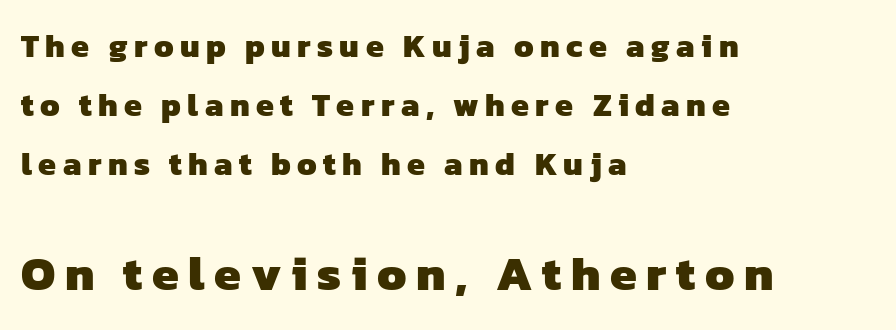
Q: Is the text bold? A: Yes.
Q: Is the typeface a serif or a sans-serif typeface? A: Sans-serif.
Q: Is the text underlined? A: No.
Q: How is the paragraph aligned? A: Left-aligned.
Q: Is the spacing between letters normal or unusually wide? A: Unusually wide.
Q: Which block of text is set in a larger size, the first (top) or the second (bottom)? A: The second (bottom) one.
Q: Width (condensed, normal, or wide)? A: Normal.
Q: Stroke contrast? A: Low.
Q: x-height? A: Medium.
Q: Monospaced? A: No.
